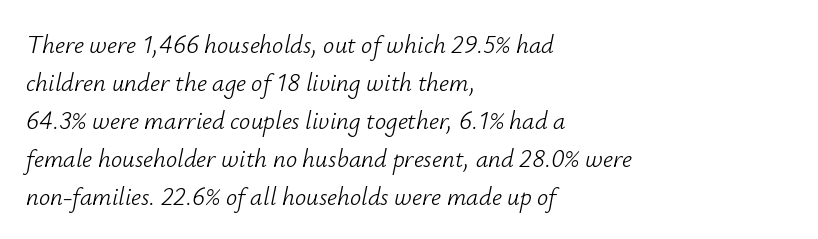
{"italic": "yes", "lean": "right", "slant_degrees": 12, "bold": "no", "underline": "no", "align": "left", "line_spacing": "normal", "line_spacing_ratio": 1.52, "letter_spacing": "normal", "letter_spacing_em": 0.0, "glyph_px": 25}
